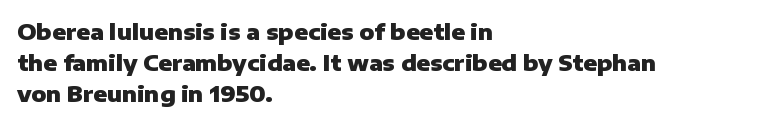
No italicization has been applied; the sample stays upright. The line-height multiplier appears to be the usual default. The face used here has the dense, thick strokes of a bold. Clear beneath every line of the passage. Each word holds together tightly as a unit, with standard inter-letter gaps. The typesetter chose a ragged-right arrangement here.
